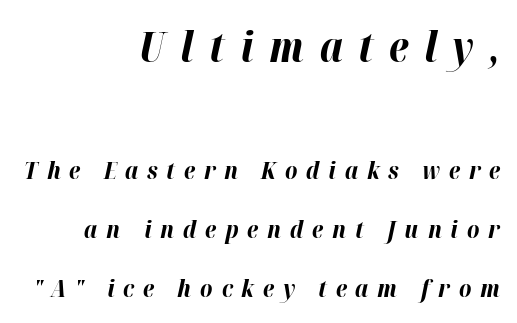
Horizontally, the lines are justified to the trailing edge only. The text carries the slant typical of an italic or oblique font. Tracking here is generous; glyphs stand well apart from one another. Looks like regular typesetting: each glyph gets only the width it needs. Line spacing here is loose. Typesetter's note — upper block bumped up in size, lower block left smaller.
